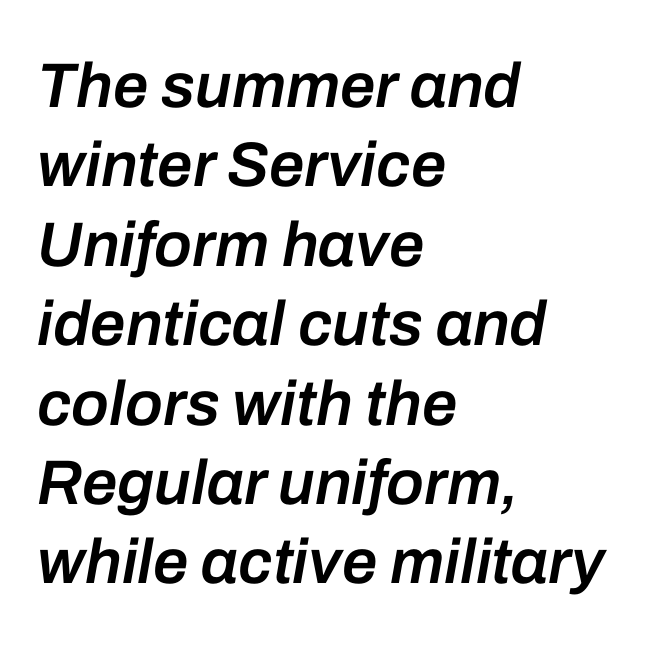
This is moderately heavy type, rendered in semibold. Line starts are locked; line ends wander. This sample has the flowing, uneven cadence of proportional lettering. The axis of the letterforms is tilted away from vertical. This block has exactly the height ordinary leading produces. Glyph-to-glyph distance matches everyday printed text.
